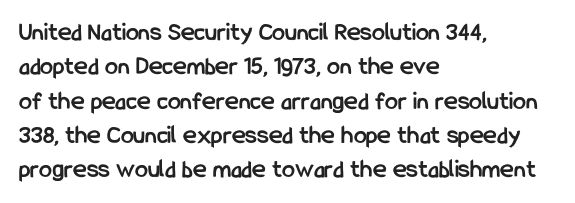
Q: Is the text bold? A: Yes.
Q: Is the text italic (slanted)? A: No, it is upright.
Q: Is the text underlined? A: No.
Q: How is the paragraph aligned? A: Left-aligned.
Q: Is the spacing between letters normal or unusually wide? A: Normal.
Q: Is the spacing between lines tight, normal or loose? A: Normal.
